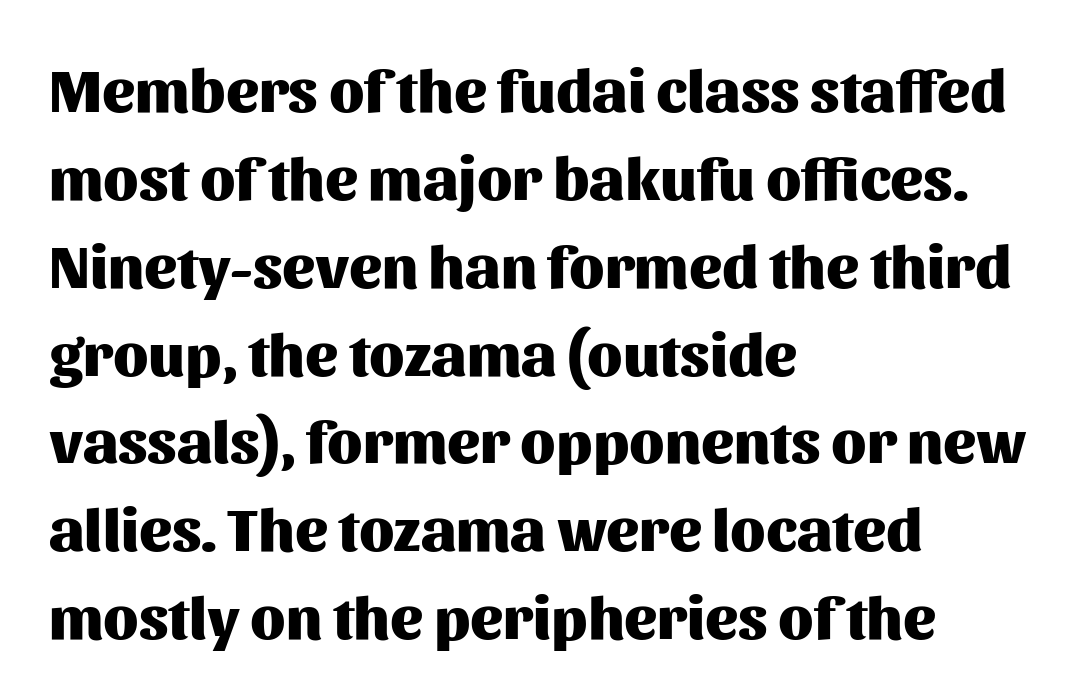
Q: Is the text bold? A: Yes.
Q: Is the text italic (slanted)? A: No, it is upright.
Q: Is the typeface a serif or a sans-serif typeface? A: Sans-serif.
Q: Is the text underlined? A: No.
Q: How is the paragraph aligned? A: Left-aligned.
Q: Is the spacing between letters normal or unusually wide? A: Normal.
Q: Is the spacing between lines tight, normal or loose? A: Normal.
Q: Width (condensed, normal, or wide)? A: Normal.
Q: Stroke contrast? A: Medium.
Q: x-height? A: Medium.
Q: Monospaced? A: No.
